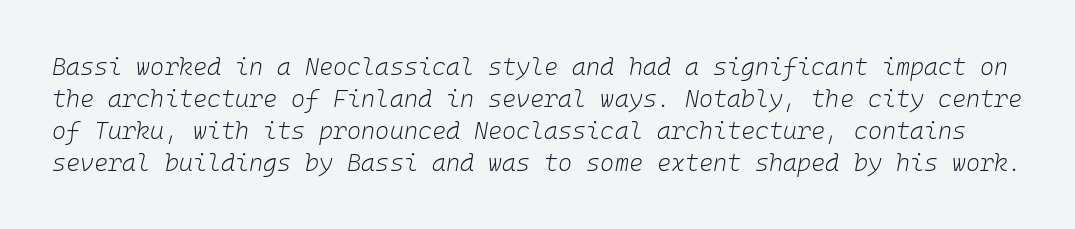
Each row of text sits above clean, open space. Characters are canted at an angle relative to the baseline's perpendicular. Caption: face not bold, strokes unweighted. Tracking value appears to be zero — textbook default spacing. Students, observe: this is what conventionally led text looks like.
